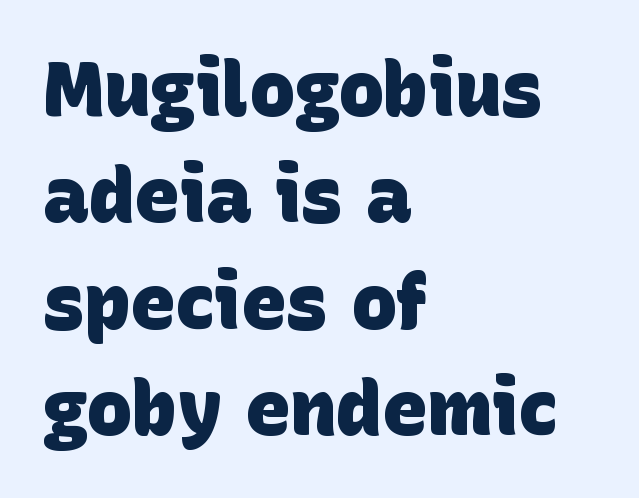
Q: Is the text bold? A: Yes.
Q: Is the typeface a serif or a sans-serif typeface? A: Sans-serif.
Q: Is the text underlined? A: No.
Q: How is the paragraph aligned? A: Left-aligned.
Q: Is the spacing between letters normal or unusually wide? A: Normal.
Q: Is the spacing between lines tight, normal or loose? A: Normal.
Q: Width (condensed, normal, or wide)? A: Normal.
Q: Stroke contrast? A: Low.
Q: x-height? A: Large.
Q: Monospaced? A: No.
